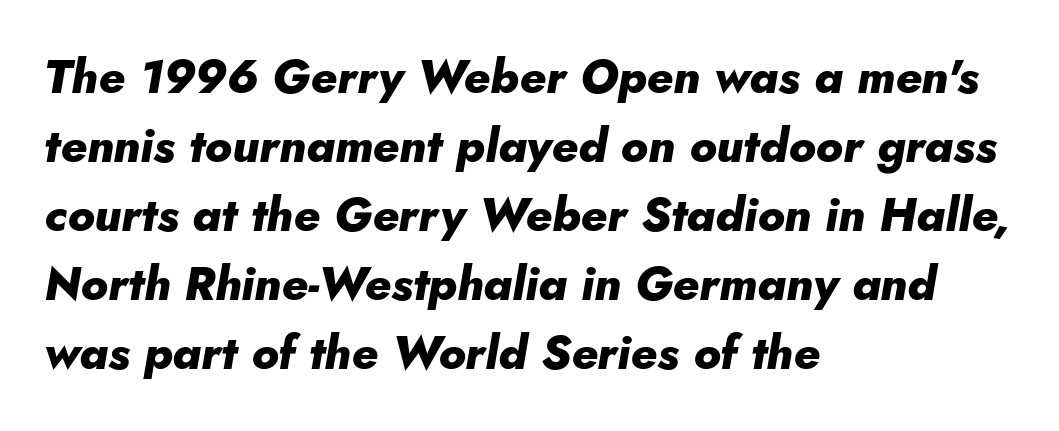
The image shows 47 px heavy type, italic (leaning right); set left-aligned, normal line spacing (1.47x), normal letter spacing, not underlined; low stroke contrast and a small x-height.
